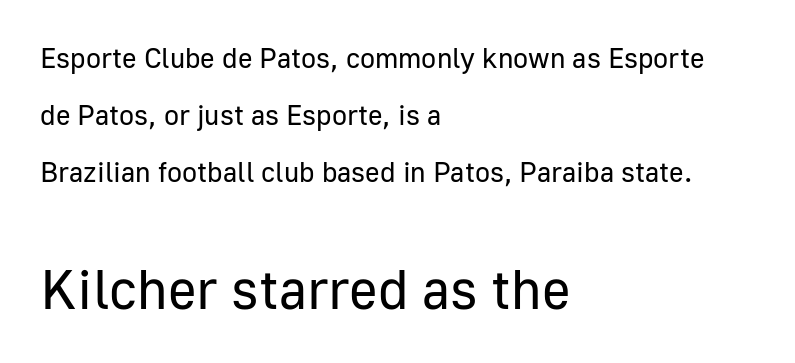
Q: Is the text bold? A: No.
Q: Is the text italic (slanted)? A: No, it is upright.
Q: Is the typeface a serif or a sans-serif typeface? A: Sans-serif.
Q: Is the text underlined? A: No.
Q: How is the paragraph aligned? A: Left-aligned.
Q: Is the spacing between letters normal or unusually wide? A: Normal.
Q: Is the spacing between lines tight, normal or loose? A: Loose.
Q: Which block of text is set in a larger size, the first (top) or the second (bottom)? A: The second (bottom) one.
Q: Width (condensed, normal, or wide)? A: Normal.
Q: Stroke contrast? A: Low.
Q: x-height? A: Medium.
Q: Monospaced? A: No.
